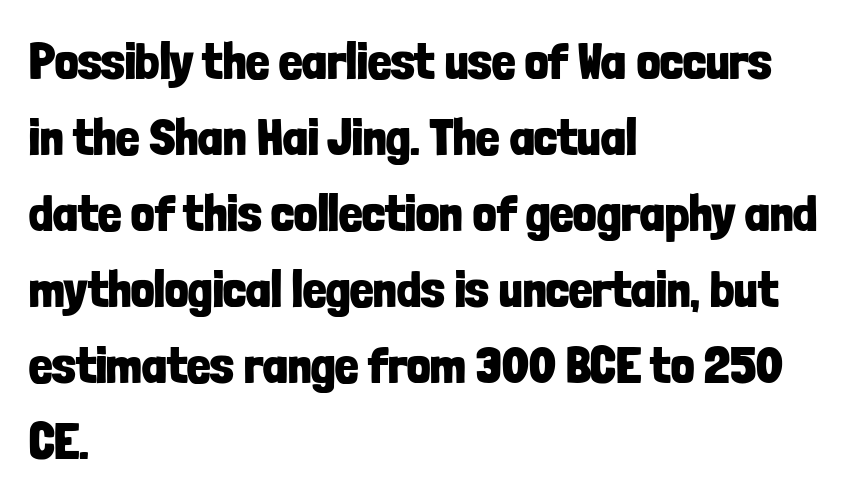
The image shows 52 px bold, condensed sans-serif type, upright; set left-aligned, normal line spacing (1.46x), normal letter spacing, not underlined; low stroke contrast and a medium x-height.
